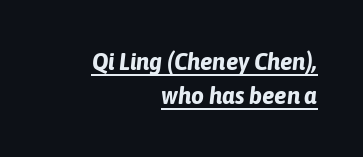
The image shows 25 px bold type, italic (leaning right); set right-aligned, normal line spacing (1.36x), normal letter spacing, underlined.
